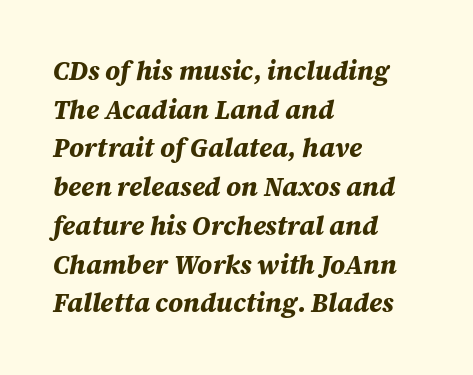
{"italic": "yes", "lean": "right", "slant_degrees": 12, "bold": "yes", "underline": "no", "align": "left", "line_spacing": "normal", "line_spacing_ratio": 1.49, "letter_spacing": "normal", "letter_spacing_em": 0.0, "glyph_px": 26}
